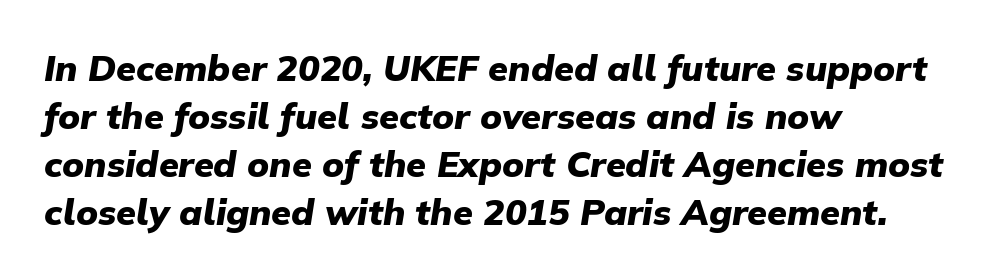
Q: Is the text bold? A: Yes.
Q: Is the text italic (slanted)? A: Yes, it leans right by about 9 degrees.
Q: Is the text underlined? A: No.
Q: How is the paragraph aligned? A: Left-aligned.
Q: Is the spacing between letters normal or unusually wide? A: Normal.
Q: Is the spacing between lines tight, normal or loose? A: Normal.
Q: Width (condensed, normal, or wide)? A: Normal.
Q: Stroke contrast? A: Low.
Q: x-height? A: Medium.
Q: Monospaced? A: No.
